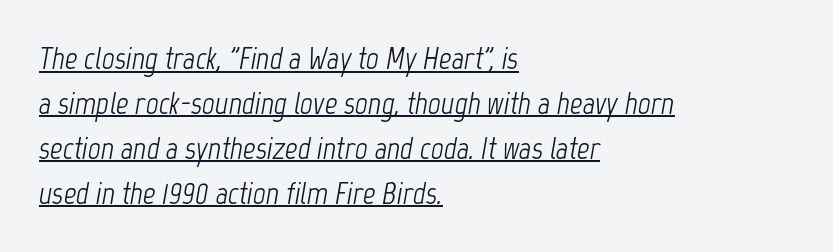
What decoration does the sample have? An underline. The lines are quadded left. Whoever set this chose a conventional vertical rhythm. Stems here are at most as thick as an everyday book face. The passage shown leans; its letterforms are oblique. The horizontal fit of the characters is conventional and even.
